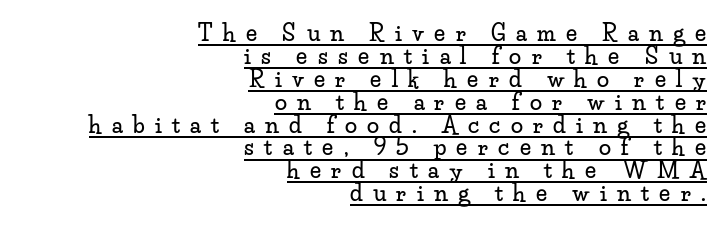
Q: Is the text italic (slanted)? A: No, it is upright.
Q: Is the text underlined? A: Yes.
Q: How is the paragraph aligned? A: Right-aligned.
Q: Is the spacing between letters normal or unusually wide? A: Unusually wide.
Q: Is the spacing between lines tight, normal or loose? A: Tight.
